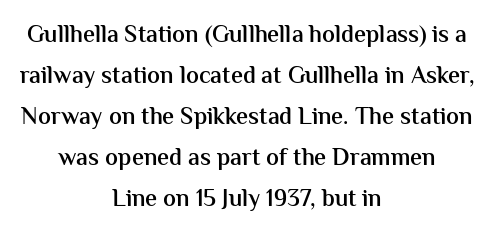
Q: Is the text bold? A: Semi-bold.
Q: Is the text italic (slanted)? A: No, it is upright.
Q: Is the text underlined? A: No.
Q: How is the paragraph aligned? A: Centered.
Q: Is the spacing between letters normal or unusually wide? A: Normal.
